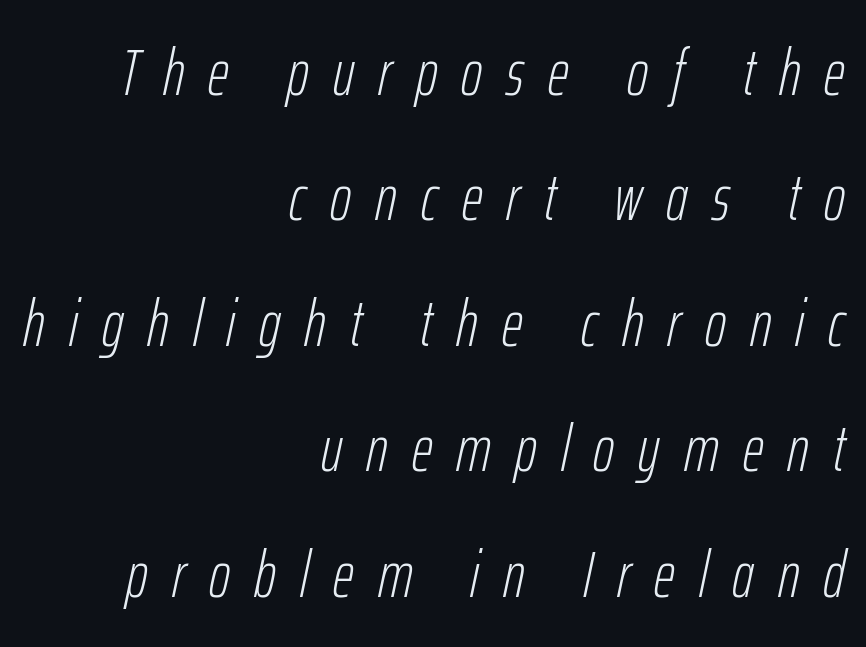
Stem width sits at or under what a default text font uses. Decoration check: the copy has no underline. Note the varied advance widths — an 'i' is clearly narrower than an 'm'. Whoever set this chose breathing room over compactness in the vertical rhythm. The text carries the slant typical of an italic or oblique font.
